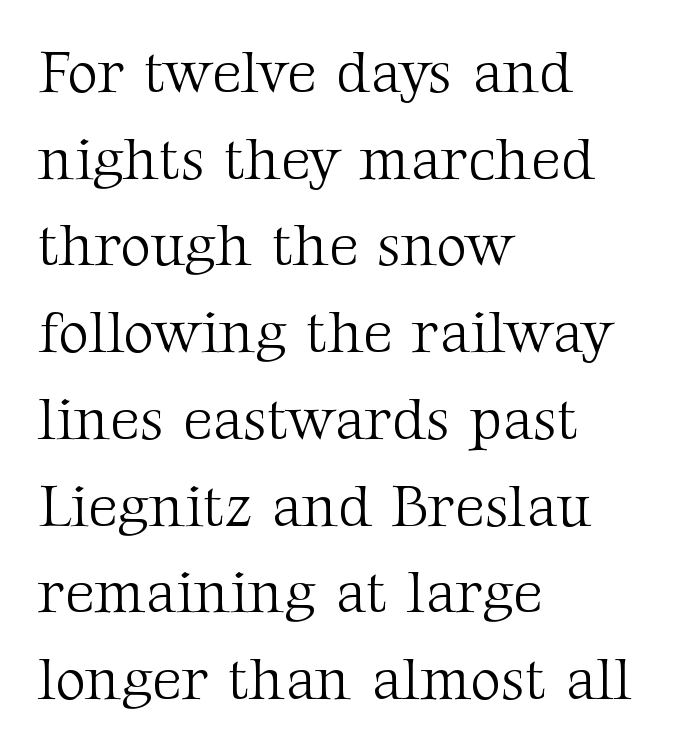
Q: Is the text bold? A: No.
Q: Is the text italic (slanted)? A: No, it is upright.
Q: Is the typeface a serif or a sans-serif typeface? A: Serif.
Q: Is the text underlined? A: No.
Q: How is the paragraph aligned? A: Left-aligned.
Q: Is the spacing between letters normal or unusually wide? A: Normal.
Q: Is the spacing between lines tight, normal or loose? A: Normal.
Q: Width (condensed, normal, or wide)? A: Normal.
Q: Stroke contrast? A: Medium.
Q: x-height? A: Medium.
Q: Monospaced? A: No.
